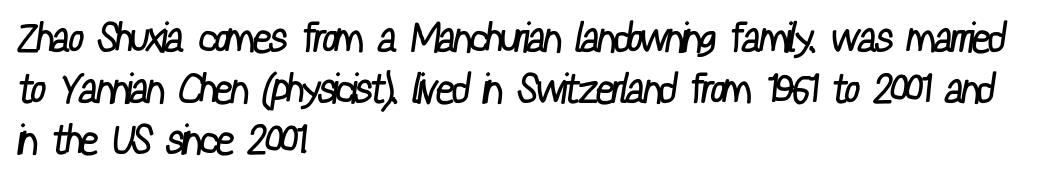
Q: Is the text bold? A: No.
Q: Is the typeface a serif or a sans-serif typeface? A: Sans-serif.
Q: Is the text underlined? A: No.
Q: How is the paragraph aligned? A: Left-aligned.
Q: Is the spacing between letters normal or unusually wide? A: Normal.
Q: Width (condensed, normal, or wide)? A: Condensed.
Q: Stroke contrast? A: Low.
Q: x-height? A: Medium.
Q: Monospaced? A: No.
